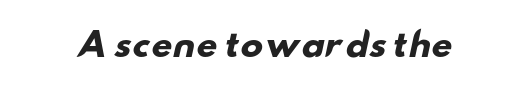
The image shows 33 px heavy, wide sans-serif type; set normal letter spacing, not underlined; low stroke contrast and a small x-height.
